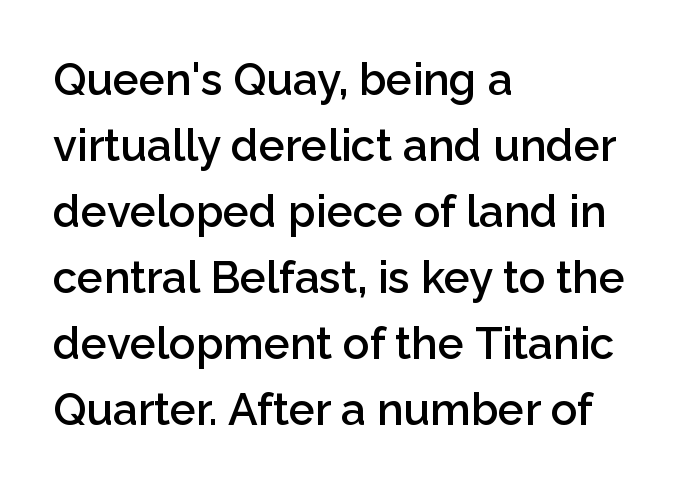
Q: Is the text bold? A: Semi-bold.
Q: Is the text italic (slanted)? A: No, it is upright.
Q: Is the typeface a serif or a sans-serif typeface? A: Sans-serif.
Q: Is the text underlined? A: No.
Q: How is the paragraph aligned? A: Left-aligned.
Q: Is the spacing between letters normal or unusually wide? A: Normal.
Q: Is the spacing between lines tight, normal or loose? A: Normal.
Q: Width (condensed, normal, or wide)? A: Normal.
Q: Stroke contrast? A: Low.
Q: x-height? A: Medium.
Q: Monospaced? A: No.
